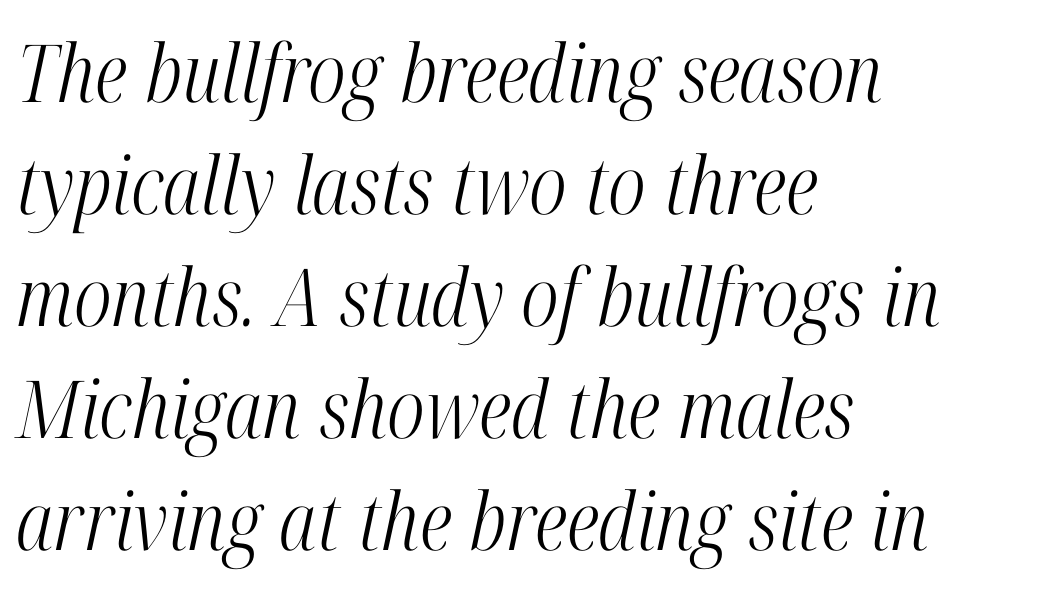
{"serif": "yes", "italic": "yes", "lean": "right", "slant_degrees": 12, "bold": "no", "weight": "light", "width": "condensed", "stroke_contrast": "high", "x_height": "medium", "monospaced": "no", "underline": "no", "align": "left", "line_spacing": "normal", "line_spacing_ratio": 1.4, "letter_spacing": "normal", "letter_spacing_em": 0.0, "glyph_px": 80}
